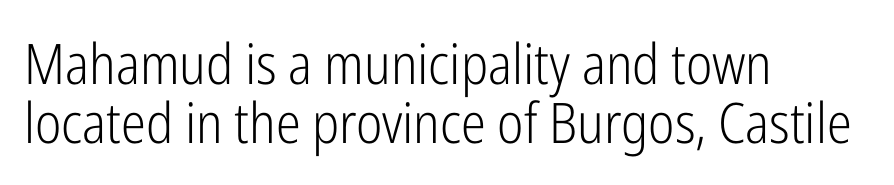
Q: Is the text bold? A: No.
Q: Is the text italic (slanted)? A: No, it is upright.
Q: Is the typeface a serif or a sans-serif typeface? A: Sans-serif.
Q: Is the text underlined? A: No.
Q: How is the paragraph aligned? A: Left-aligned.
Q: Is the spacing between letters normal or unusually wide? A: Normal.
Q: Is the spacing between lines tight, normal or loose? A: Tight.
Q: Width (condensed, normal, or wide)? A: Condensed.
Q: Stroke contrast? A: Low.
Q: x-height? A: Medium.
Q: Monospaced? A: No.
